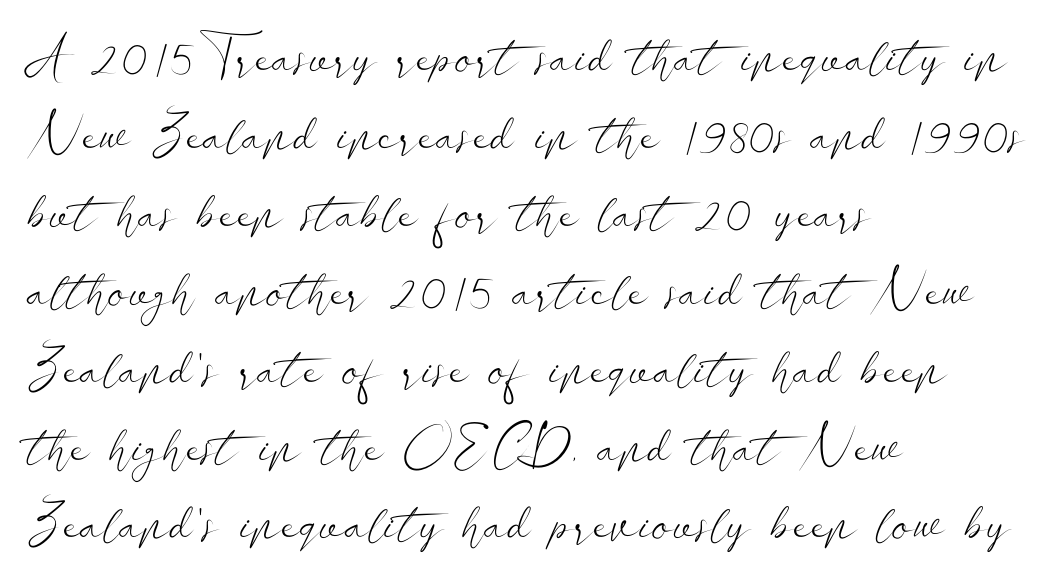
Q: Is the text bold? A: No.
Q: Is the text italic (slanted)? A: Yes.
Q: Is the typeface a serif or a sans-serif typeface? A: Sans-serif.
Q: Is the text underlined? A: No.
Q: How is the paragraph aligned? A: Left-aligned.
Q: Is the spacing between letters normal or unusually wide? A: Normal.
Q: Is the spacing between lines tight, normal or loose? A: Normal.
Q: Width (condensed, normal, or wide)? A: Wide.
Q: Stroke contrast? A: Low.
Q: x-height? A: Small.
Q: Monospaced? A: No.
